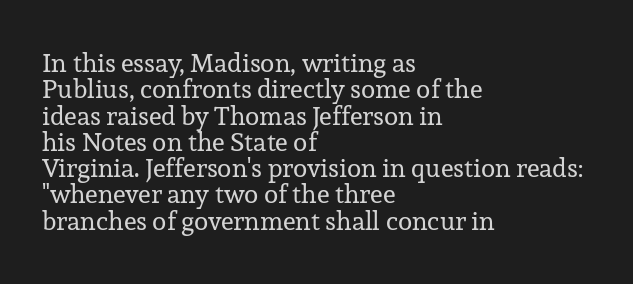
Ink coverage per letter is moderate at most. Vertically, the passage feels compressed, each row crowding the next. Any mark beneath the type? The region is blank. Is the block centered? No — it sits flush against the left margin.
